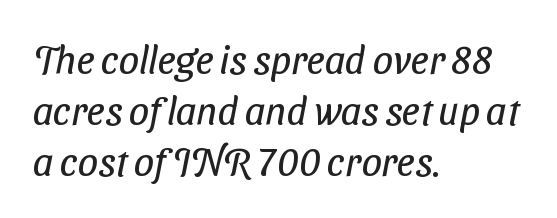
The image shows 40 px regular-weight, condensed sans-serif type; set left-aligned, normal line spacing (1.28x), normal letter spacing, not underlined; low stroke contrast and a medium x-height.
